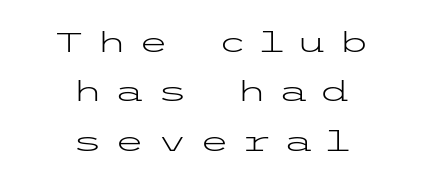
Q: Is the text bold? A: No.
Q: Is the text italic (slanted)? A: No, it is upright.
Q: Is the typeface a serif or a sans-serif typeface? A: Sans-serif.
Q: Is the text underlined? A: No.
Q: How is the paragraph aligned? A: Centered.
Q: Is the spacing between letters normal or unusually wide? A: Unusually wide.
Q: Width (condensed, normal, or wide)? A: Wide.
Q: Stroke contrast? A: Low.
Q: x-height? A: Medium.
